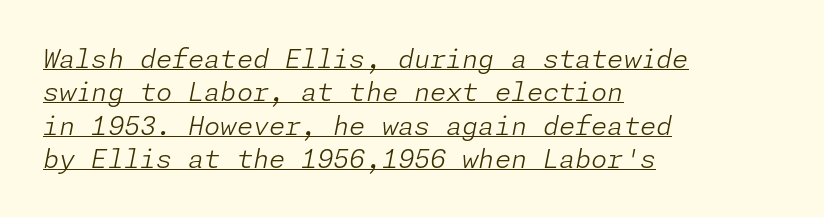
Q: Is the text bold? A: No.
Q: Is the text italic (slanted)? A: Yes, it leans right by about 11 degrees.
Q: Is the text underlined? A: Yes.
Q: How is the paragraph aligned? A: Left-aligned.
Q: Is the spacing between letters normal or unusually wide? A: Normal.
Q: Is the spacing between lines tight, normal or loose? A: Normal.
